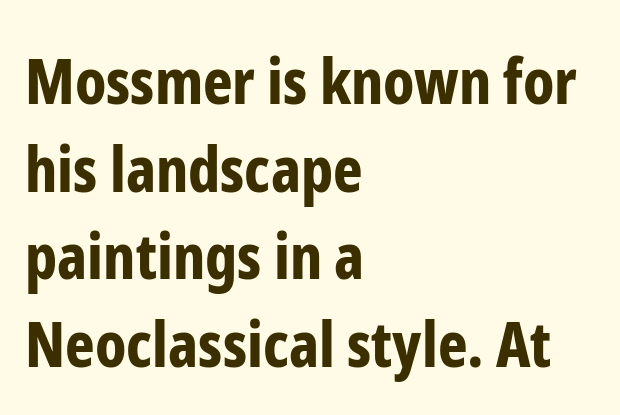
The passage shown has conventional tracking throughout. Plenty of ink on the page — the face is bold. Classification — sans serif. The designer left line spacing at the default. The paragraph has a hard left edge and a soft right edge.
